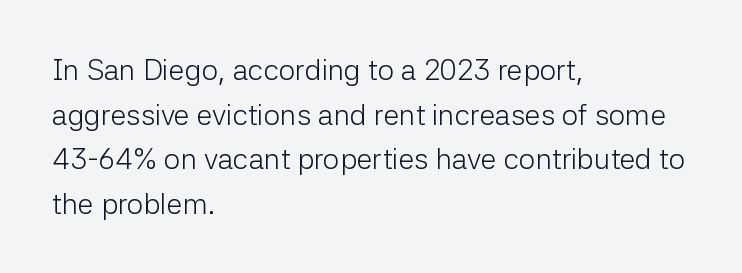
Words float on clear page, feet unadorned. If you drew a line through each stem, it would be perfectly vertical. Varying glyph widths throughout — classic text-font behaviour. The passage shown is not bold in any degree.
